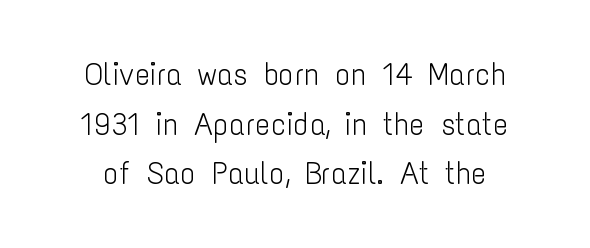
Character widths vary here, with narrow letters taking less room than wide ones. Decoration check: the copy has no underline. Horizontal bands of white between lines are of average thickness. Tracking here is standard; glyphs follow each other at the usual distance.
